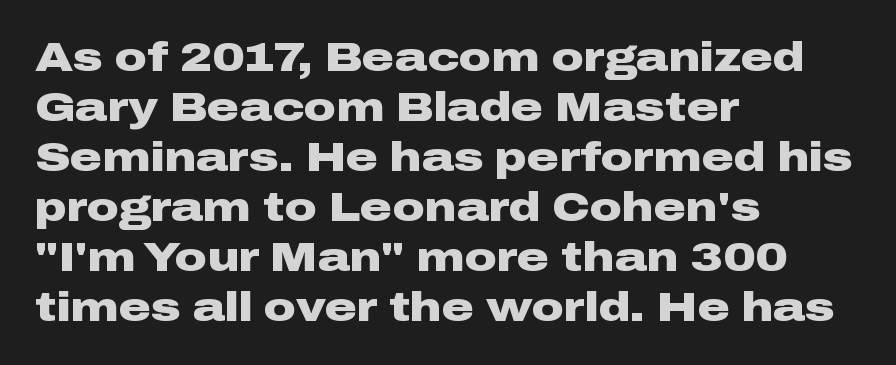
The letters advance in unequal steps, a hallmark of proportional type. Spacing between characters is what you'd get straight out of the box. Ascenders rise straight up at ninety degrees. Descenders are the only things crossing below the line. Check where the strokes stop: nothing finishes them off — pure sans. This is heavy type, rendered in bold.
